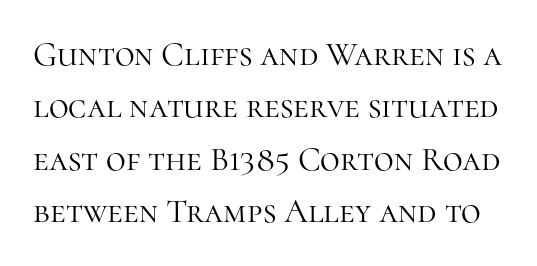
{"serif": "yes", "italic": "no", "bold": "no", "weight": "light", "width": "normal", "stroke_contrast": "high", "x_height": "medium", "monospaced": "no", "underline": "no", "line_spacing": "normal", "line_spacing_ratio": 1.54, "letter_spacing": "normal", "letter_spacing_em": 0.0, "glyph_px": 34}
